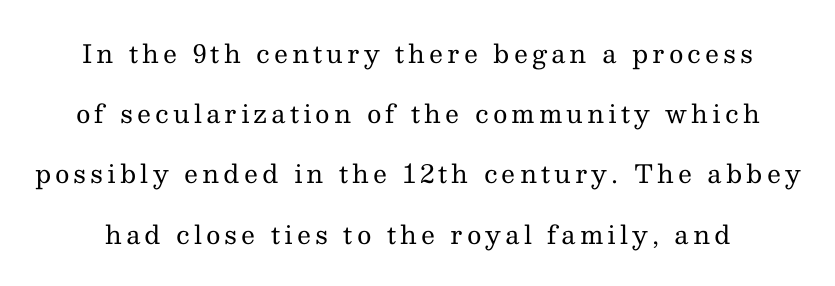
Italic? Not at all — the glyphs are vertical. Check under the words: just untouched page. Vertical stems look standard width or narrower in stroke. If you measured baseline to baseline, you'd find a long distance.
